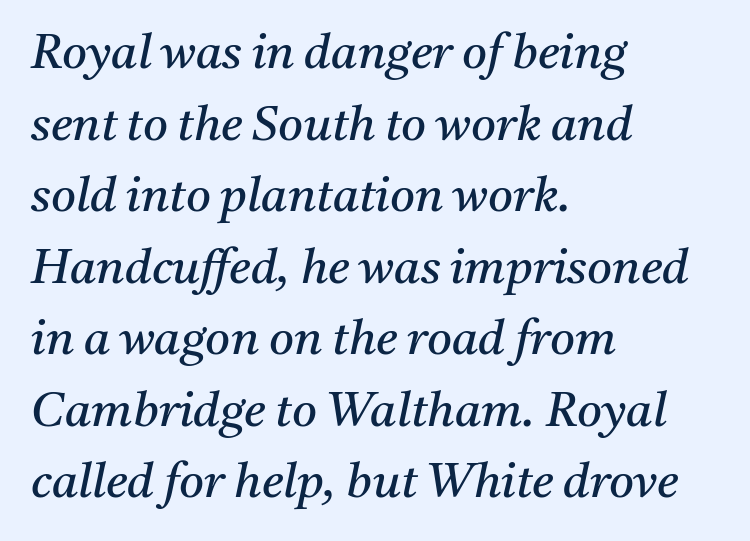
The image shows 48 px regular-weight serif type, italic (leaning right); set left-aligned, normal line spacing (1.49x), normal letter spacing, not underlined; medium stroke contrast and a medium x-height.
